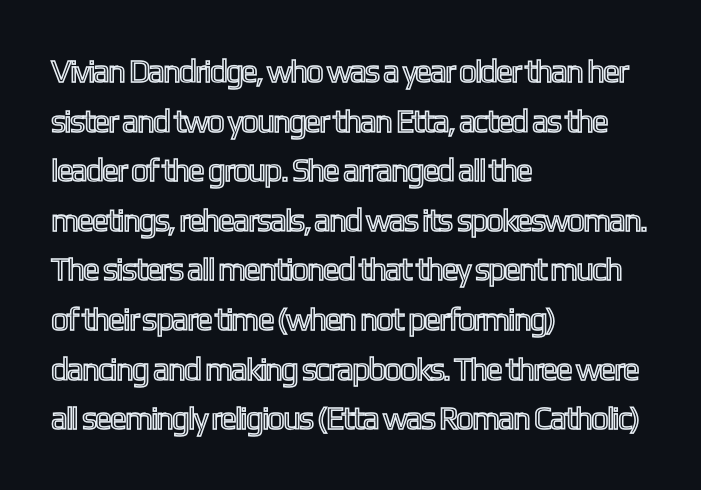
A typesetter would call this zero additional tracking. Horizontal alignment here is leftward, the default for most running prose. The leading is moderate, giving the passage an even texture. Note the varied advance widths — an 'i' is clearly narrower than an 'm'. The specimen reads as upright at a glance. The specimen omits any rule beneath the text block's lines.
